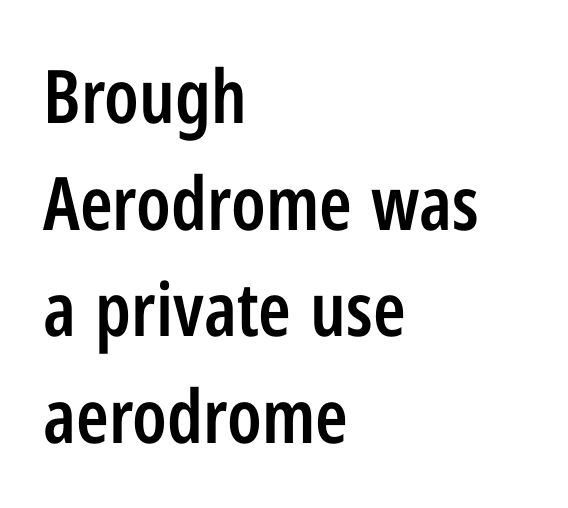
{"serif": "no", "italic": "no", "bold": "semi", "weight": "semibold", "width": "condensed", "stroke_contrast": "low", "x_height": "medium", "monospaced": "no", "underline": "no", "align": "left", "line_spacing": "normal", "line_spacing_ratio": 1.44, "letter_spacing": "normal", "letter_spacing_em": 0.0, "glyph_px": 74}
